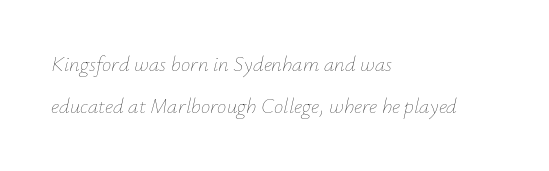
{"italic": "yes", "lean": "right", "slant_degrees": 12, "bold": "no", "underline": "no", "align": "left", "line_spacing": "loose", "line_spacing_ratio": 1.98, "letter_spacing": "normal", "letter_spacing_em": 0.0, "glyph_px": 21}
